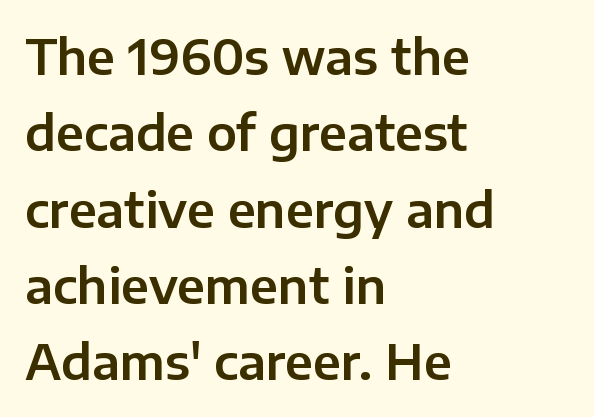
Each letter keeps its own natural width here, so spacing adapts to shape. Visually the block forms a straight wall on the left and a jagged coastline on the right. Examine the stroke ends and you'll find no serifs. Notice how the stems are strictly vertical — no italics here.
